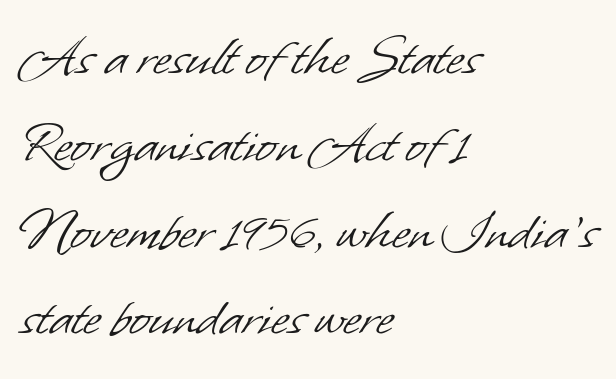
Q: Is the text bold? A: No.
Q: Is the typeface a serif or a sans-serif typeface? A: Sans-serif.
Q: Is the text underlined? A: No.
Q: How is the paragraph aligned? A: Left-aligned.
Q: Is the spacing between letters normal or unusually wide? A: Normal.
Q: Is the spacing between lines tight, normal or loose? A: Normal.
Q: Width (condensed, normal, or wide)? A: Normal.
Q: Stroke contrast? A: Low.
Q: x-height? A: Small.
Q: Monospaced? A: No.
